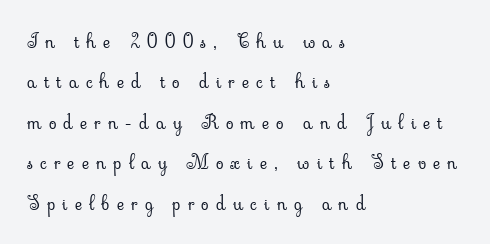
Q: Is the text bold? A: No.
Q: Is the text italic (slanted)? A: No, it is upright.
Q: Is the text underlined? A: No.
Q: How is the paragraph aligned? A: Left-aligned.
Q: Is the spacing between letters normal or unusually wide? A: Unusually wide.
Q: Is the spacing between lines tight, normal or loose? A: Loose.
